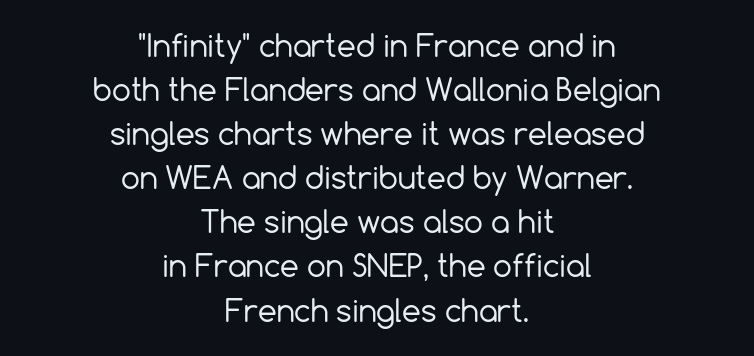
The image shows 30 px regular-weight sans-serif type, upright; set centered, normal line spacing (1.47x), normal letter spacing, not underlined; a medium x-height.
